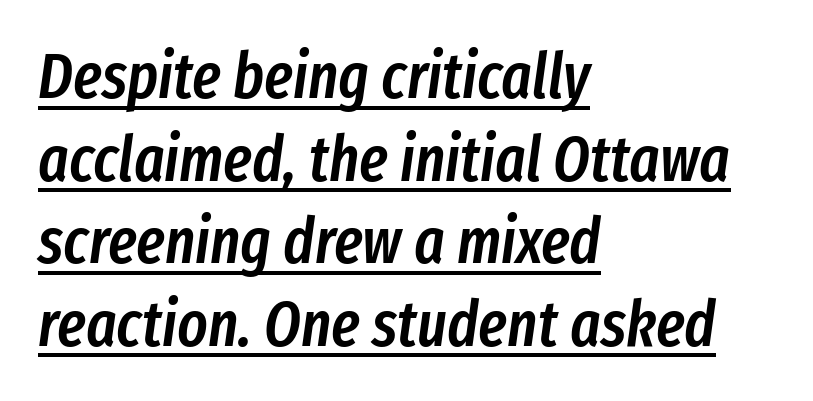
The image shows 64 px semibold, condensed type, italic (leaning right); set left-aligned, normal line spacing (1.29x), normal letter spacing, underlined; low stroke contrast and a medium x-height.
